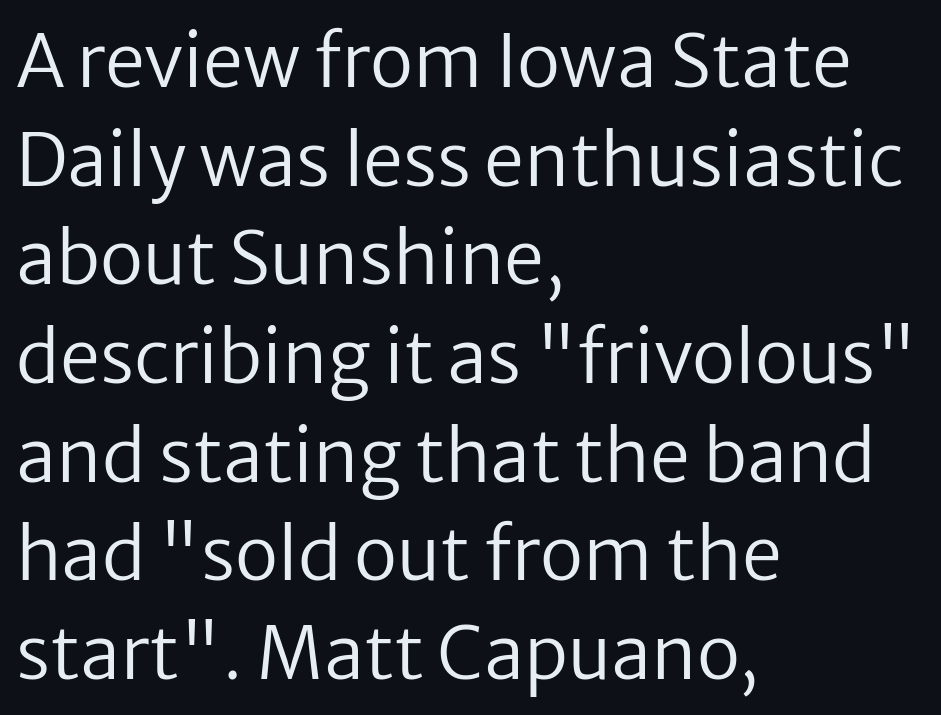
Q: Is the text bold? A: No.
Q: Is the text italic (slanted)? A: No, it is upright.
Q: Is the typeface a serif or a sans-serif typeface? A: Sans-serif.
Q: Is the text underlined? A: No.
Q: How is the paragraph aligned? A: Left-aligned.
Q: Is the spacing between letters normal or unusually wide? A: Normal.
Q: Is the spacing between lines tight, normal or loose? A: Normal.
Q: Width (condensed, normal, or wide)? A: Normal.
Q: Stroke contrast? A: Low.
Q: x-height? A: Medium.
Q: Monospaced? A: No.
